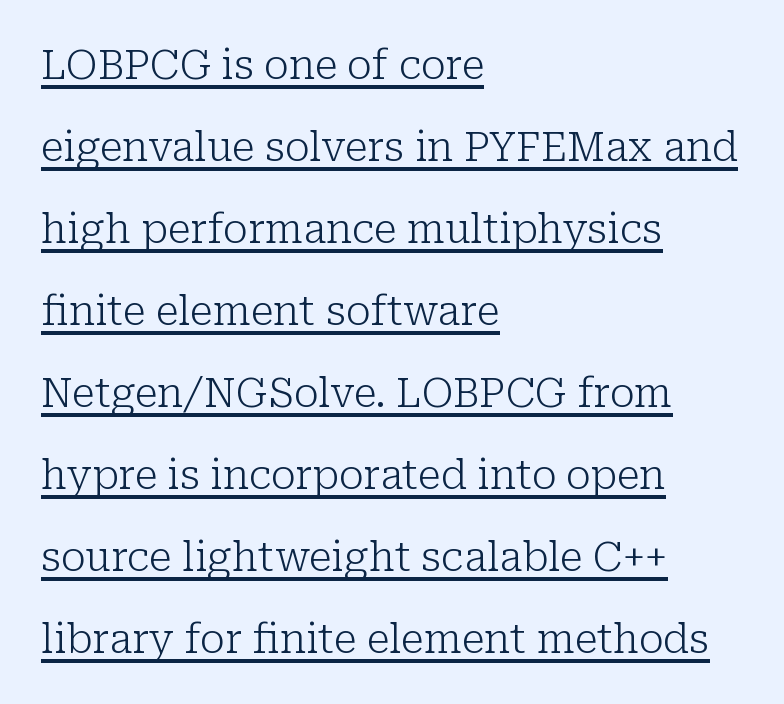
The sample's only ornament is a line tracing under the words. Leading: increased. This rendering employs a face with finishing strokes, i.e., a serif. Is this a fixed-width face? No — the glyphs have proportional, varying widths. The text block is weighted toward the left margin, trailing off unevenly rightward.
